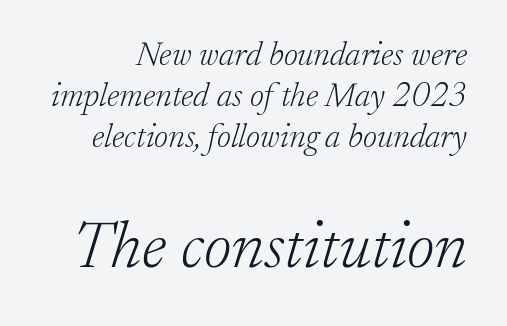
Q: Is the text bold? A: No.
Q: Is the text italic (slanted)? A: Yes, it leans right by about 17 degrees.
Q: Is the typeface a serif or a sans-serif typeface? A: Serif.
Q: Is the text underlined? A: No.
Q: Is the spacing between letters normal or unusually wide? A: Normal.
Q: Which block of text is set in a larger size, the first (top) or the second (bottom)? A: The second (bottom) one.
Q: Width (condensed, normal, or wide)? A: Normal.
Q: Stroke contrast? A: Low.
Q: x-height? A: Small.
Q: Monospaced? A: No.
